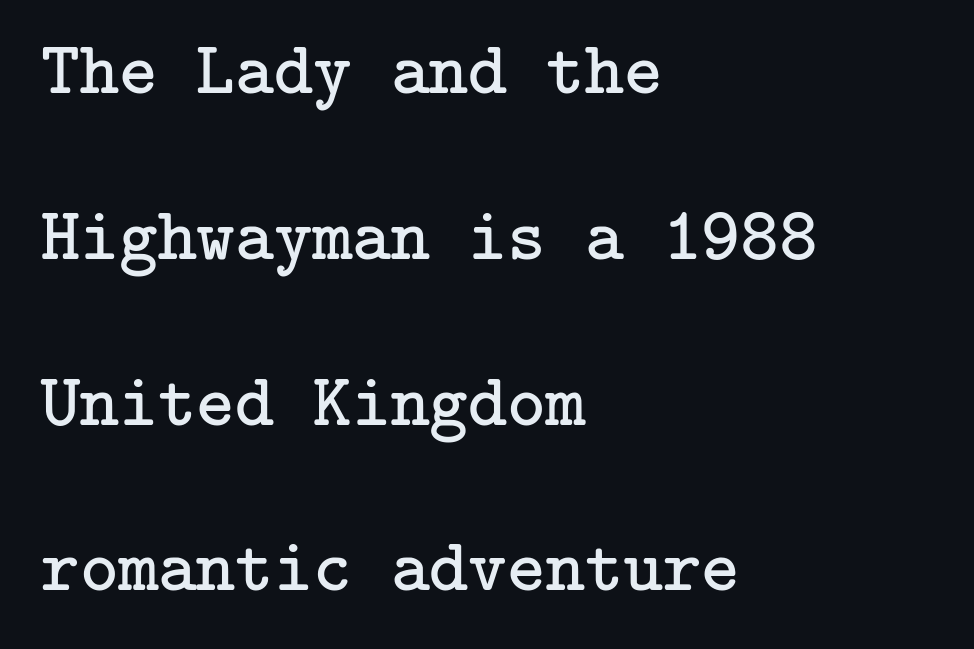
The image shows 74 px regular-weight serif type, upright; set left-aligned, loose line spacing (2.24x), normal letter spacing, not underlined; low stroke contrast and a medium x-height.
